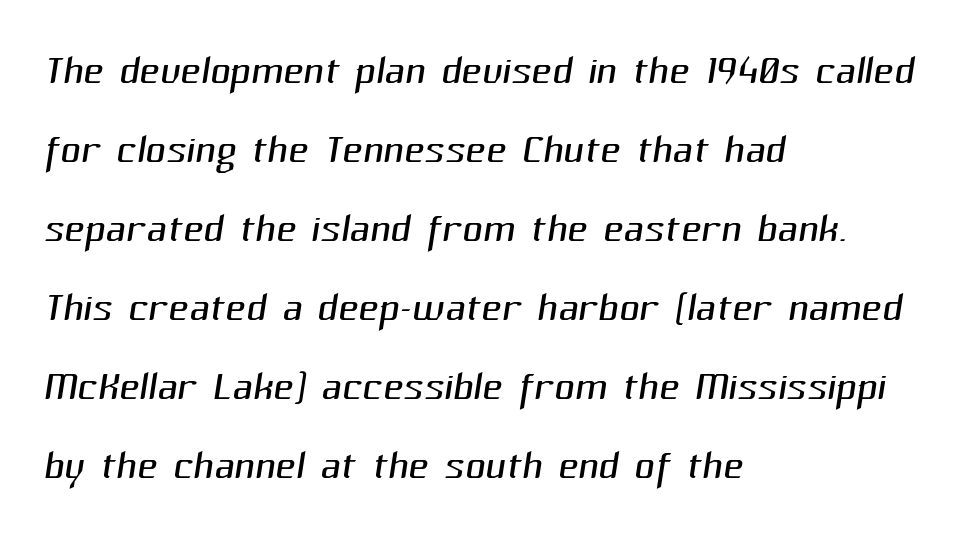
Check the space under the baseline: it is left empty. The rendering uses a moderate line-height, typical for paragraphs. Line beginnings align vertically; line endings do not. The passage shown is typed in a proportional face where columns would drift. Default kerning and tracking; the words read as compact shapes.
